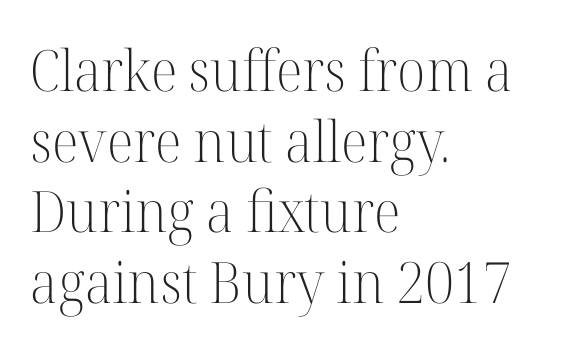
The image shows 57 px light serif type, upright; set left-aligned, line spacing 1.24x, normal letter spacing, not underlined; high stroke contrast and a medium x-height.
